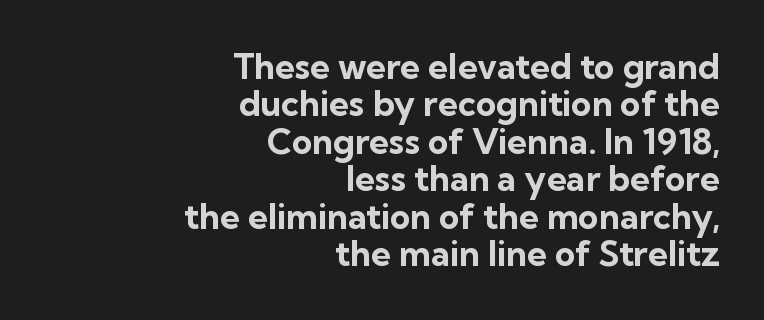
Q: Is the text bold? A: Yes.
Q: Is the text italic (slanted)? A: No, it is upright.
Q: Is the typeface a serif or a sans-serif typeface? A: Sans-serif.
Q: Is the text underlined? A: No.
Q: How is the paragraph aligned? A: Right-aligned.
Q: Is the spacing between letters normal or unusually wide? A: Normal.
Q: Is the spacing between lines tight, normal or loose? A: Tight.
Q: Width (condensed, normal, or wide)? A: Normal.
Q: Stroke contrast? A: Low.
Q: x-height? A: Medium.
Q: Monospaced? A: No.
